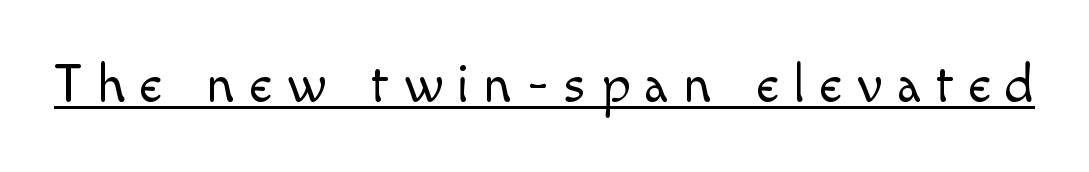
{"serif": "no", "italic": "no", "bold": "no", "weight": "light", "width": "normal", "x_height": "small", "monospaced": "no", "underline": "yes", "letter_spacing": "wide", "letter_spacing_em": 0.27, "glyph_px": 54}
